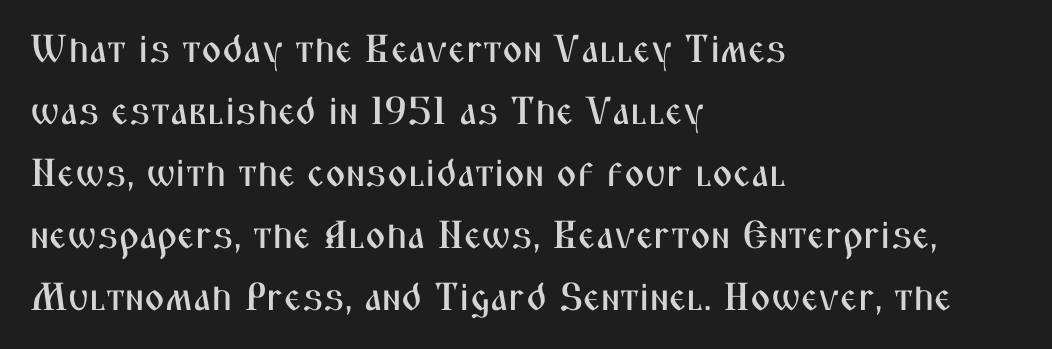
The image shows 39 px condensed sans-serif type, upright; set left-aligned, normal line spacing (1.59x), normal letter spacing, not underlined; medium stroke contrast and a medium x-height.
